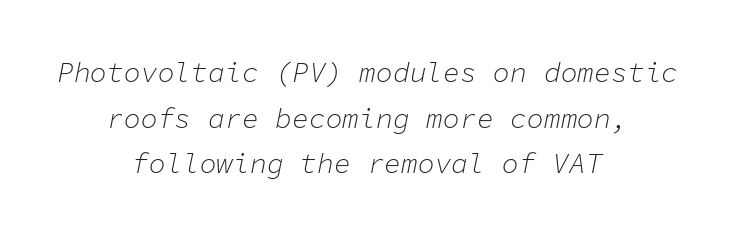
{"italic": "yes", "lean": "right", "slant_degrees": 11, "bold": "no", "weight": "light", "width": "normal", "stroke_contrast": "low", "x_height": "medium", "monospaced": "yes", "underline": "no", "align": "center", "line_spacing": "normal", "line_spacing_ratio": 1.63, "letter_spacing": "normal", "letter_spacing_em": 0.0, "glyph_px": 28}
